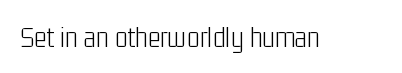
Think of a printed novel: that variable character pitch is what you see here. Italic: no, the glyphs are upright roman. The specimen omits any rule beneath the text block's lines. Compared with a typical body face, this is equally light or lighter still.
